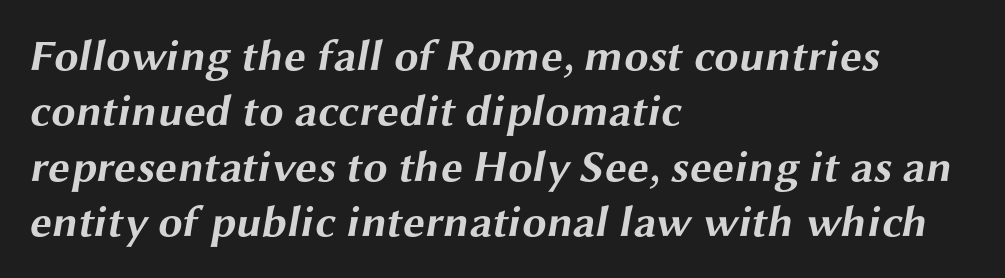
The image shows 44 px bold, wide sans-serif type; set left-aligned, normal line spacing (1.26x), normal letter spacing, not underlined; medium stroke contrast and a medium x-height.
